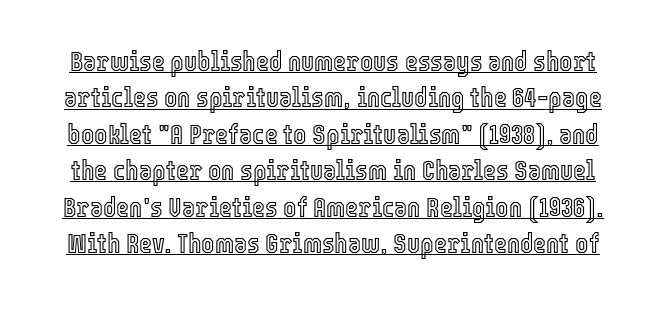
The image shows 28 px condensed type, upright; set normal line spacing (1.3x), normal letter spacing, underlined; a medium x-height.
